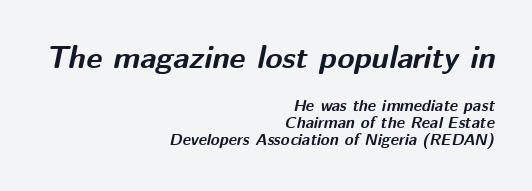
{"italic": "yes", "lean": "right", "slant_degrees": 12, "bold": "yes", "weight": "bold", "width": "normal", "stroke_contrast": "medium", "x_height": "medium", "monospaced": "no", "underline": "no", "align": "right", "line_spacing": "tight", "line_spacing_ratio": 1.05, "letter_spacing": "normal", "letter_spacing_em": 0.0, "larger_block": "first", "size_ratio": 1.94, "glyph_px": 31}
